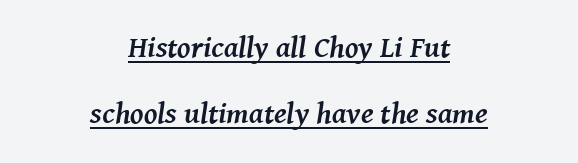
{"serif": "yes", "italic": "yes", "lean": "right", "slant_degrees": 8, "bold": "yes", "weight": "semibold", "width": "normal", "stroke_contrast": "medium", "x_height": "medium", "monospaced": "no", "underline": "yes", "align": "center", "line_spacing": "loose", "line_spacing_ratio": 2.21, "letter_spacing": "normal", "letter_spacing_em": 0.0, "glyph_px": 30}
